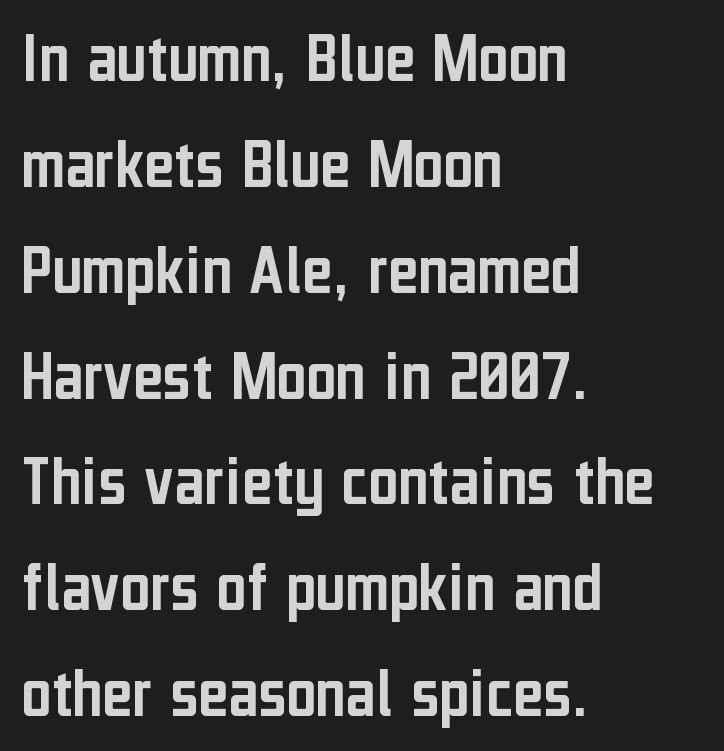
Q: Is the text italic (slanted)? A: No, it is upright.
Q: Is the typeface a serif or a sans-serif typeface? A: Sans-serif.
Q: Is the text underlined? A: No.
Q: How is the paragraph aligned? A: Left-aligned.
Q: Is the spacing between letters normal or unusually wide? A: Normal.
Q: Is the spacing between lines tight, normal or loose? A: Normal.
Q: Width (condensed, normal, or wide)? A: Condensed.
Q: Stroke contrast? A: Low.
Q: x-height? A: Medium.
Q: Monospaced? A: No.
